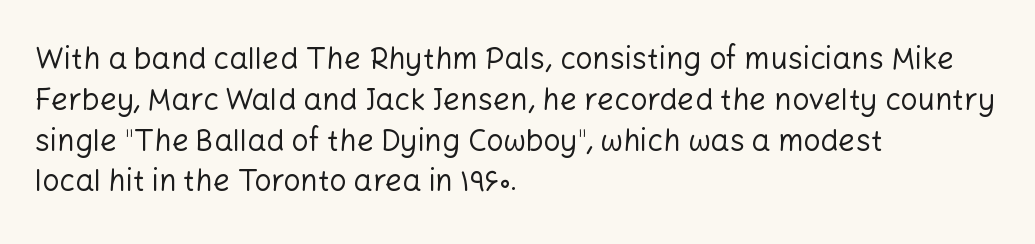
Characters remain perfectly vertical along every line. Stem width sits at or under what a default text font uses. Only glyphs here, with clear space below each row. The vertical gap from one line to the next is medium. Each letter keeps its own natural width here, so spacing adapts to shape.
